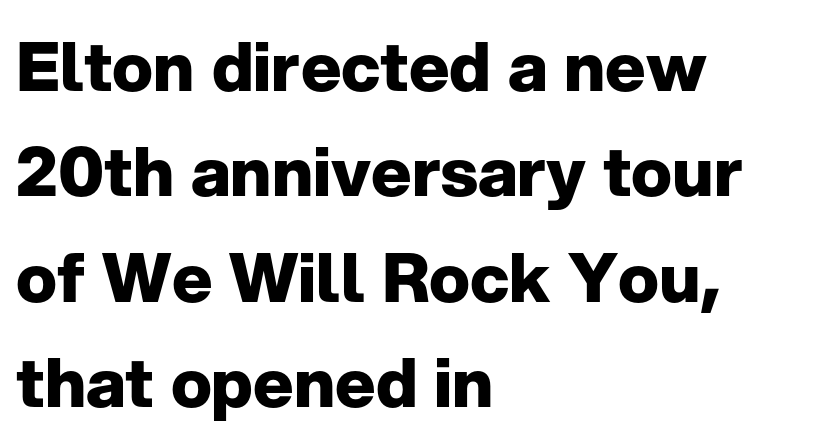
Q: Is the text bold? A: Yes.
Q: Is the text italic (slanted)? A: No, it is upright.
Q: Is the typeface a serif or a sans-serif typeface? A: Sans-serif.
Q: Is the text underlined? A: No.
Q: How is the paragraph aligned? A: Left-aligned.
Q: Is the spacing between letters normal or unusually wide? A: Normal.
Q: Is the spacing between lines tight, normal or loose? A: Normal.
Q: Width (condensed, normal, or wide)? A: Normal.
Q: Stroke contrast? A: Low.
Q: x-height? A: Medium.
Q: Monospaced? A: No.
